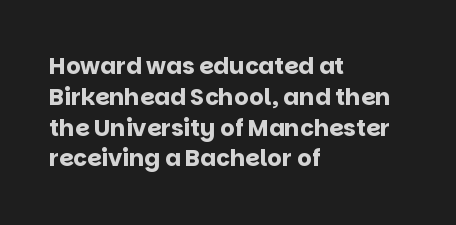
Q: Is the text bold? A: Yes.
Q: Is the text italic (slanted)? A: No, it is upright.
Q: Is the text underlined? A: No.
Q: How is the paragraph aligned? A: Left-aligned.
Q: Is the spacing between letters normal or unusually wide? A: Normal.
Q: Is the spacing between lines tight, normal or loose? A: Normal.
